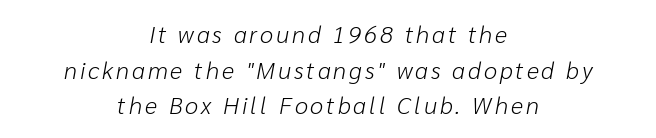
{"italic": "yes", "lean": "right", "slant_degrees": 10, "bold": "no", "underline": "no", "align": "center", "line_spacing": "normal", "line_spacing_ratio": 1.48, "glyph_px": 24}
